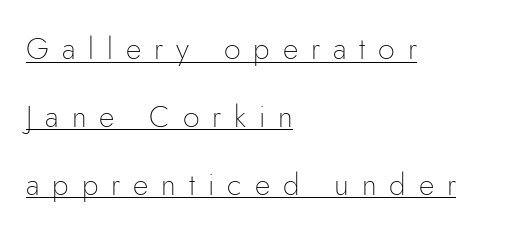
{"serif": "no", "italic": "no", "bold": "no", "weight": "thin", "width": "normal", "stroke_contrast": "low", "x_height": "small", "monospaced": "no", "underline": "yes", "align": "left", "line_spacing": "loose", "line_spacing_ratio": 2.26, "letter_spacing": "wide", "letter_spacing_em": 0.43, "glyph_px": 30}
